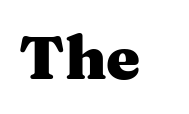
The face used here is rendered with its standard letterfit. These lines are composed in type with serifs. The strip under each line holds only bare page. A dark, heavy texture on the line: the type is bold. Is this a fixed-width face? No — the glyphs have proportional, varying widths.
